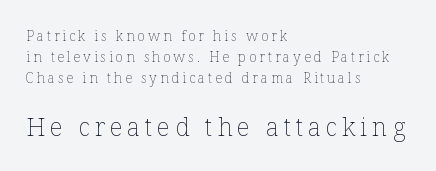
The image shows 25 px text type, upright; set left-aligned, normal line spacing (1.51x), unusually wide letter spacing (+0.2 em), not underlined; the second (bottom) block is 1.79x larger.
